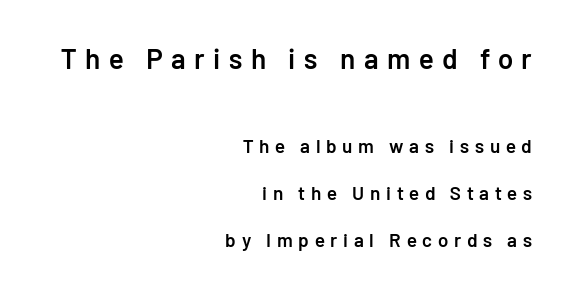
Q: Is the text bold? A: Semi-bold.
Q: Is the text italic (slanted)? A: No, it is upright.
Q: Is the typeface a serif or a sans-serif typeface? A: Sans-serif.
Q: Is the text underlined? A: No.
Q: How is the paragraph aligned? A: Right-aligned.
Q: Is the spacing between letters normal or unusually wide? A: Unusually wide.
Q: Is the spacing between lines tight, normal or loose? A: Loose.
Q: Which block of text is set in a larger size, the first (top) or the second (bottom)? A: The first (top) one.
Q: Width (condensed, normal, or wide)? A: Normal.
Q: Stroke contrast? A: Low.
Q: x-height? A: Medium.
Q: Monospaced? A: No.
